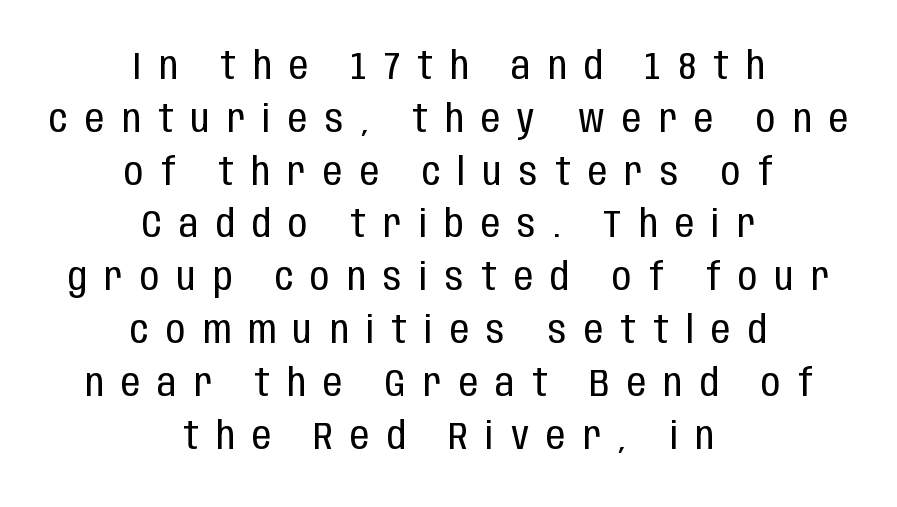
This is roman type, the default non-slanted kind. Do the characters align in a grid? No, the font is proportional. Unbolded letterforms with no extra heft. No feet cap the strokes, marking this as sans-serif type. Reading down the column, the eye jumps a familiar distance to each next line. The passage shown has open, widely tracked lettering throughout.
